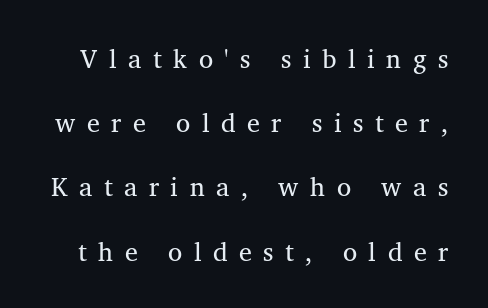
The image shows 26 px text type, upright; set loose line spacing (2.47x), unusually wide letter spacing (+0.44 em), not underlined.
